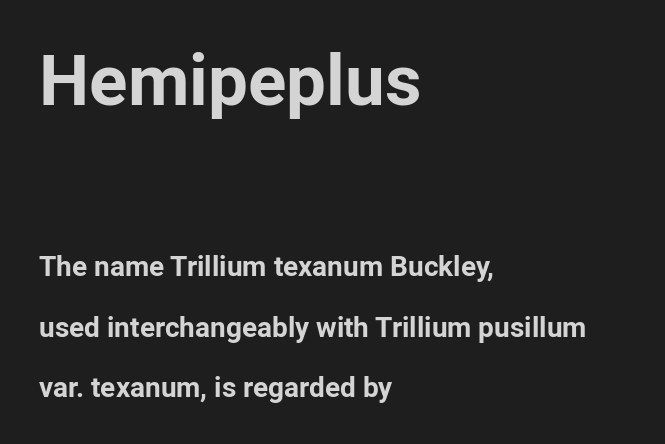
Look at the glyph heights: the upper group is clearly the bigger setting. Summary of vertical rhythm: relaxed, with wide interline spacing. Caption: standard tracking, unaltered. The rendering uses natural spacing where letterforms have individual widths.
